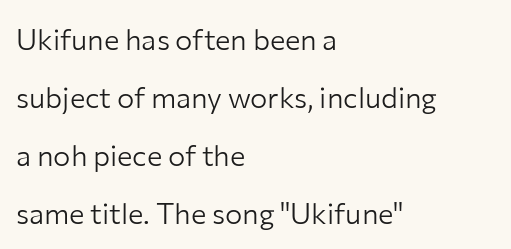
These lines stack with their left ends in a neat column. A typesetter would call this leading open, well beyond the default. Unbolded letterforms with no extra heft. Ordinary non-slanted type is in use.
